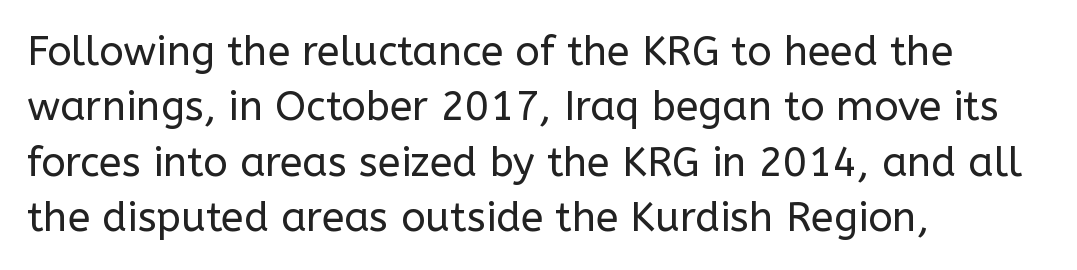
Does the copy run flush right? No — it runs flush left. The rendering uses natural spacing where letterforms have individual widths. The characters are drawn with everyday or finer stroke widths. Here the glyphs are tracked normally, forming tight word shapes.
